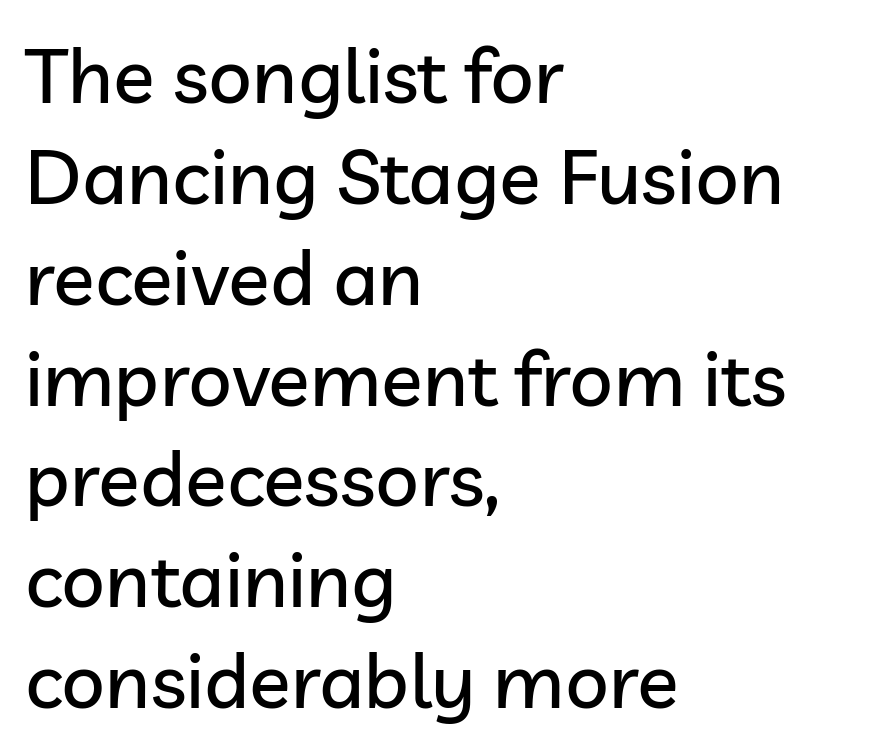
{"serif": "no", "italic": "no", "width": "normal", "stroke_contrast": "low", "x_height": "medium", "monospaced": "no", "underline": "no", "align": "left", "line_spacing": "normal", "line_spacing_ratio": 1.31, "letter_spacing": "normal", "letter_spacing_em": 0.0, "glyph_px": 77}
